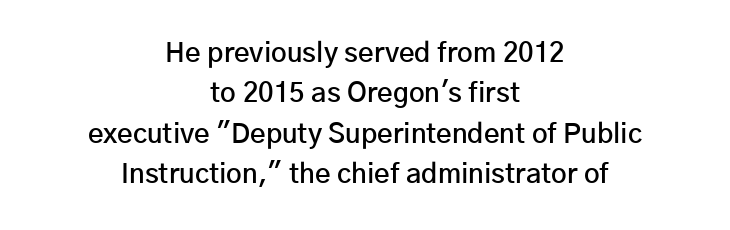
Q: Is the text bold? A: Semi-bold.
Q: Is the text italic (slanted)? A: No, it is upright.
Q: Is the text underlined? A: No.
Q: How is the paragraph aligned? A: Centered.
Q: Is the spacing between letters normal or unusually wide? A: Normal.
Q: Is the spacing between lines tight, normal or loose? A: Normal.
